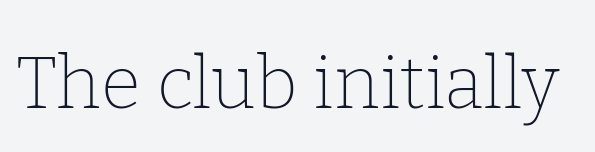
Q: Is the text bold? A: No.
Q: Is the text italic (slanted)? A: No, it is upright.
Q: Is the typeface a serif or a sans-serif typeface? A: Serif.
Q: Is the text underlined? A: No.
Q: Is the spacing between letters normal or unusually wide? A: Normal.
Q: Width (condensed, normal, or wide)? A: Normal.
Q: Stroke contrast? A: Low.
Q: x-height? A: Medium.
Q: Monospaced? A: No.
